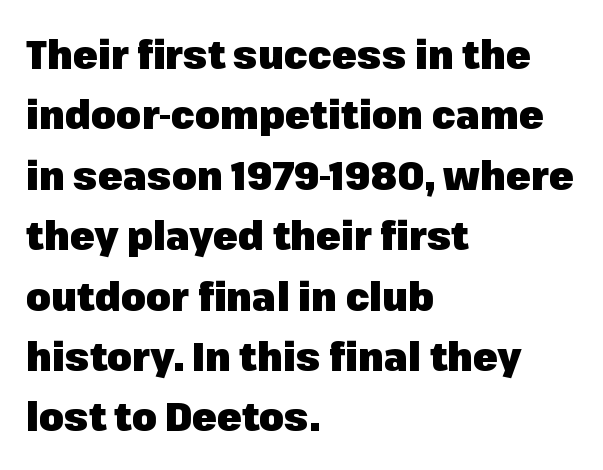
The text block is weighted toward the left margin, trailing off unevenly rightward. Italic? Not at all — the glyphs are vertical. Honestly, the letter spacing is just normal — you wouldn't notice it. Baseline-to-baseline distance is the conventional proportion of letter height. The characters look thick and weighty, a clear bold. Descenders hang freely into open space.
